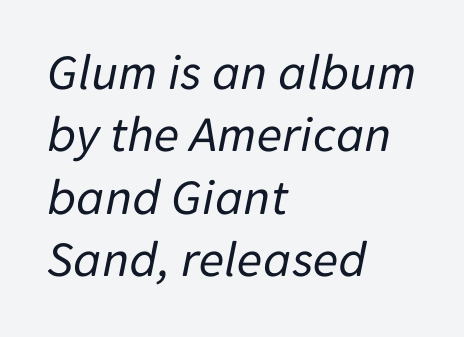
Q: Is the text bold? A: No.
Q: Is the text italic (slanted)? A: Yes, it leans right by about 11 degrees.
Q: Is the text underlined? A: No.
Q: How is the paragraph aligned? A: Left-aligned.
Q: Is the spacing between letters normal or unusually wide? A: Normal.
Q: Width (condensed, normal, or wide)? A: Normal.
Q: Stroke contrast? A: Low.
Q: x-height? A: Medium.
Q: Monospaced? A: No.
